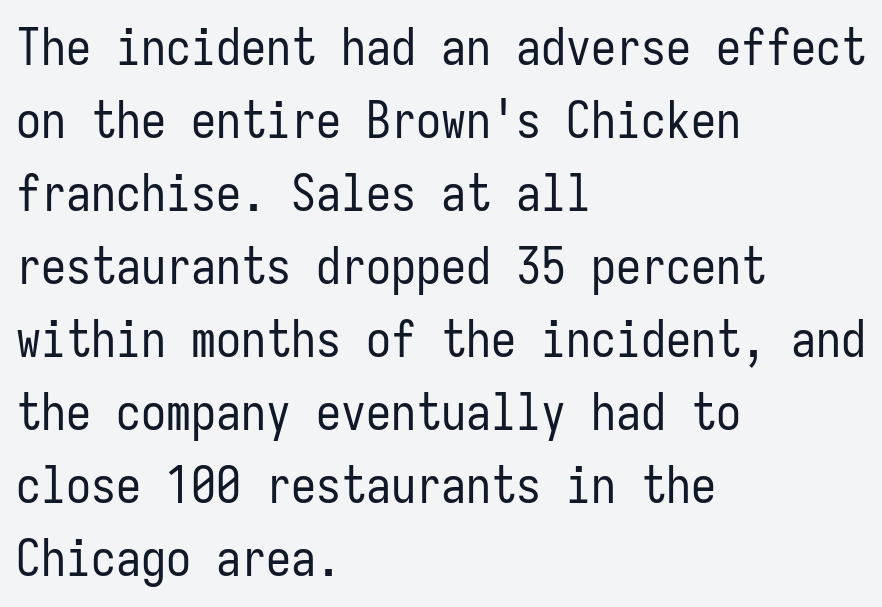
Q: Is the text bold? A: No.
Q: Is the text italic (slanted)? A: No, it is upright.
Q: Is the typeface a serif or a sans-serif typeface? A: Sans-serif.
Q: Is the text underlined? A: No.
Q: How is the paragraph aligned? A: Left-aligned.
Q: Is the spacing between letters normal or unusually wide? A: Normal.
Q: Is the spacing between lines tight, normal or loose? A: Normal.
Q: Width (condensed, normal, or wide)? A: Condensed.
Q: Stroke contrast? A: Low.
Q: x-height? A: Medium.
Q: Monospaced? A: Yes.
